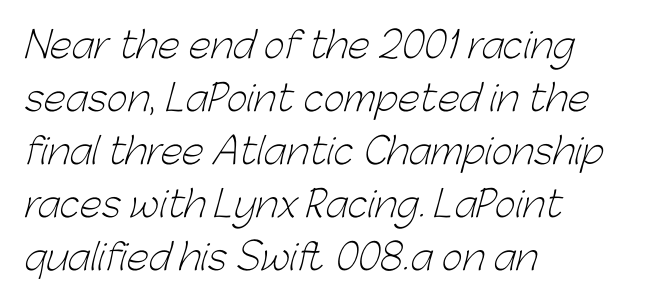
Students, note that the glyphs here touch the page at normal intervals. Glance below the letters and you will spot only blank space. Stems and bowls with no extra thickness — not bold. These lines sit exactly where default settings would place them.
